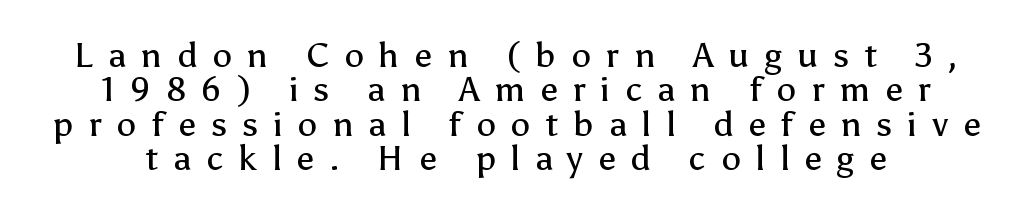
Q: Is the text bold? A: No.
Q: Is the text italic (slanted)? A: No, it is upright.
Q: Is the typeface a serif or a sans-serif typeface? A: Sans-serif.
Q: Is the text underlined? A: No.
Q: Is the spacing between letters normal or unusually wide? A: Unusually wide.
Q: Is the spacing between lines tight, normal or loose? A: Tight.
Q: Width (condensed, normal, or wide)? A: Normal.
Q: Stroke contrast? A: Low.
Q: x-height? A: Medium.
Q: Monospaced? A: No.
